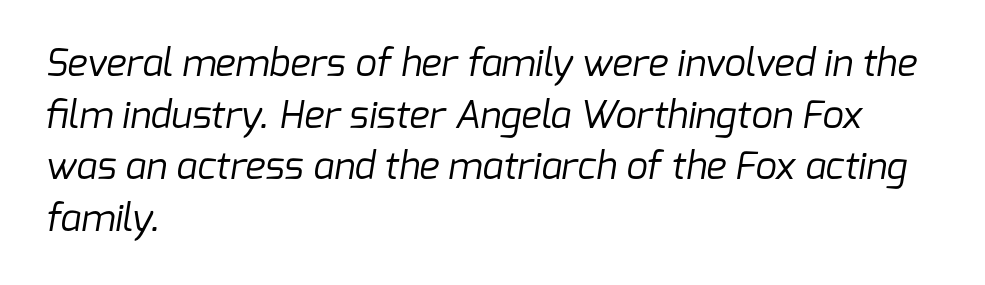
Q: Is the text bold? A: No.
Q: Is the typeface a serif or a sans-serif typeface? A: Sans-serif.
Q: Is the text underlined? A: No.
Q: How is the paragraph aligned? A: Left-aligned.
Q: Is the spacing between letters normal or unusually wide? A: Normal.
Q: Is the spacing between lines tight, normal or loose? A: Normal.
Q: Width (condensed, normal, or wide)? A: Normal.
Q: Stroke contrast? A: Low.
Q: x-height? A: Medium.
Q: Monospaced? A: No.
